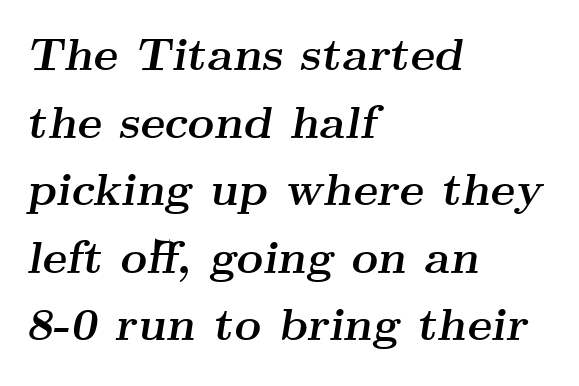
Does the lettering tilt? It does — this is italic. Type without underlining. Spacing verdict: proportional, widths tailored to each character. Thick stems and heavy bowls — unmistakably bold.
